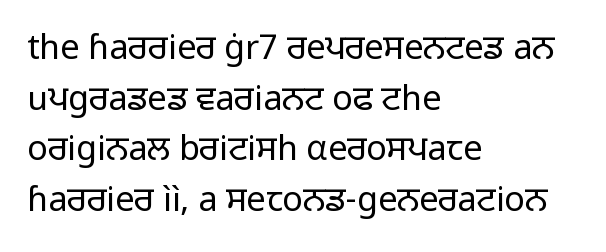
Q: Is the text bold? A: No.
Q: Is the text italic (slanted)? A: No, it is upright.
Q: Is the typeface a serif or a sans-serif typeface? A: Sans-serif.
Q: Is the text underlined? A: No.
Q: How is the paragraph aligned? A: Left-aligned.
Q: Is the spacing between letters normal or unusually wide? A: Normal.
Q: Is the spacing between lines tight, normal or loose? A: Normal.
Q: Width (condensed, normal, or wide)? A: Normal.
Q: Stroke contrast? A: Low.
Q: x-height? A: Medium.
Q: Monospaced? A: No.
